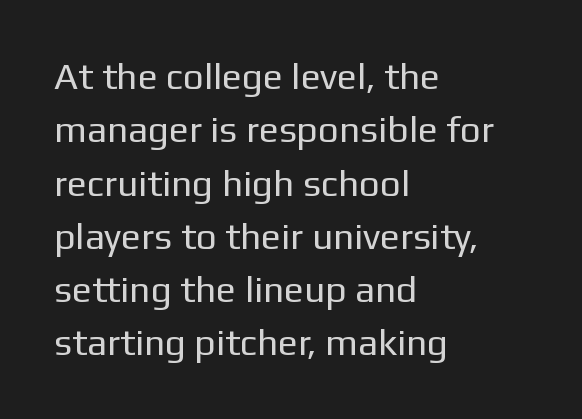
{"serif": "no", "italic": "no", "bold": "no", "weight": "regular", "width": "normal", "stroke_contrast": "low", "x_height": "medium", "monospaced": "no", "underline": "no", "align": "left", "line_spacing": "normal", "line_spacing_ratio": 1.44, "letter_spacing": "normal", "letter_spacing_em": 0.0, "glyph_px": 37}
